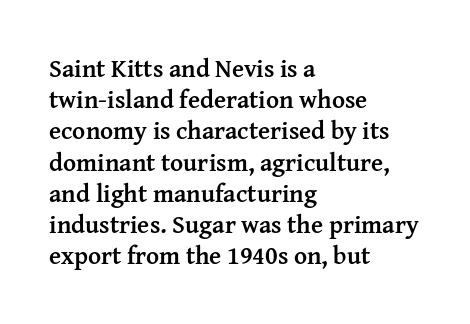
The image shows 25 px bold type, upright; set left-aligned, normal line spacing (1.25x), normal letter spacing, not underlined.
